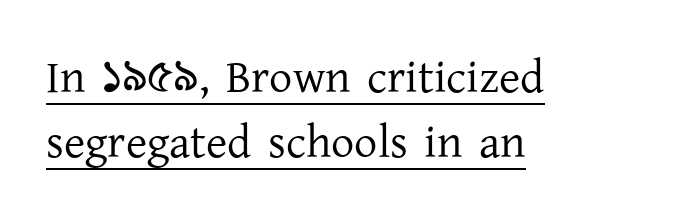
Check the space under the baseline: a stroke is drawn there. The letterforms sit at book weight or below. Ascenders rise straight up at ninety degrees. The designer went with a serif here, giving each stem small feet. Short and long lines alike share a common starting point at left. The gaps between neighbouring characters are ordinary and unremarkable.
